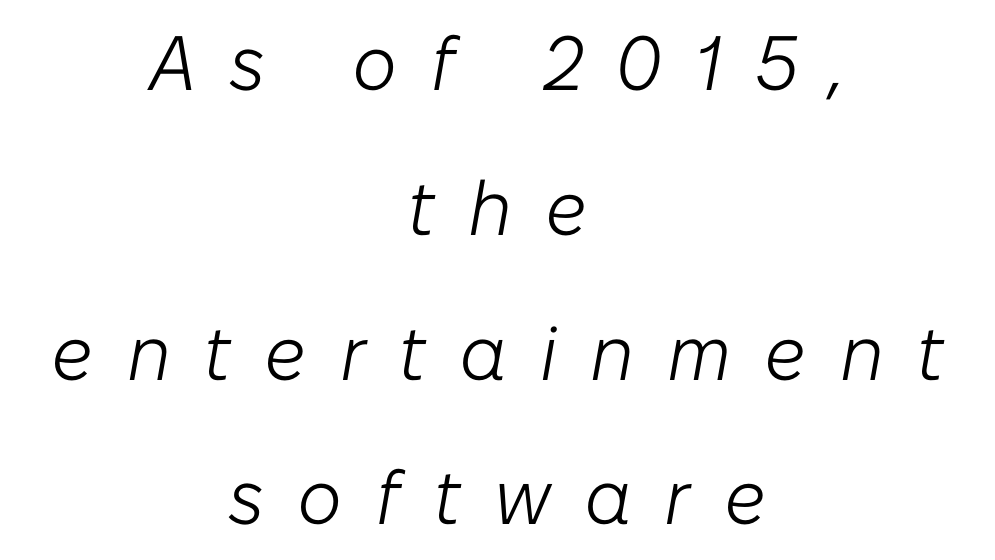
Each letter keeps its own natural width here, so spacing adapts to shape. Each word looks stretched out because of the extra space between its letters. Just letters on the line, the space beneath them empty. A quiet, ordinary-to-light weight characterises the typeface. When letters slant like this, we call the style italic. Casual observation: everything's sitting right in the middle.
